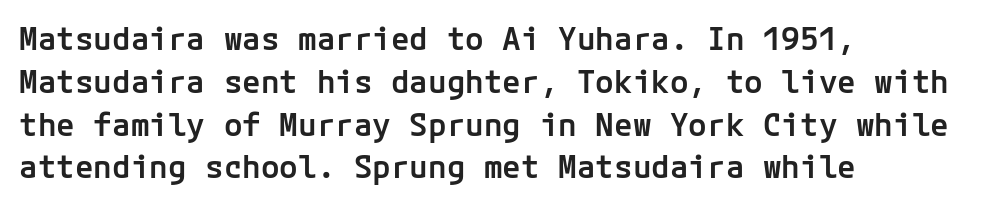
Q: Is the text bold? A: Semi-bold.
Q: Is the text italic (slanted)? A: No, it is upright.
Q: Is the typeface a serif or a sans-serif typeface? A: Sans-serif.
Q: Is the text underlined? A: No.
Q: How is the paragraph aligned? A: Left-aligned.
Q: Is the spacing between letters normal or unusually wide? A: Normal.
Q: Is the spacing between lines tight, normal or loose? A: Normal.
Q: Width (condensed, normal, or wide)? A: Normal.
Q: Stroke contrast? A: Low.
Q: x-height? A: Medium.
